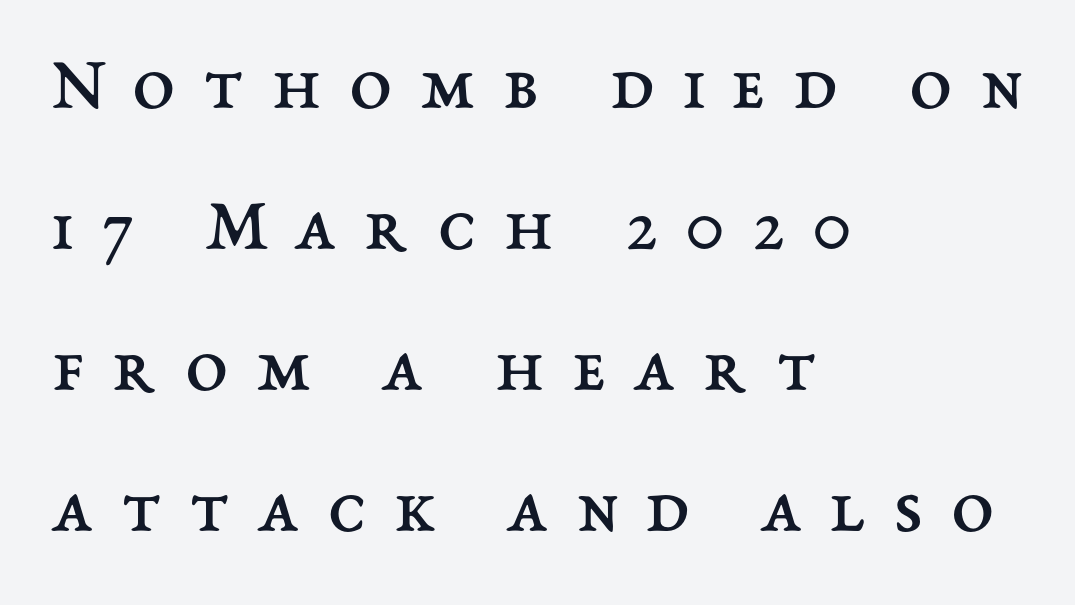
{"italic": "no", "bold": "no", "weight": "regular", "width": "normal", "stroke_contrast": "medium", "x_height": "medium", "monospaced": "no", "underline": "no", "align": "left", "line_spacing_ratio": 1.83, "letter_spacing": "wide", "letter_spacing_em": 0.36, "glyph_px": 77}
